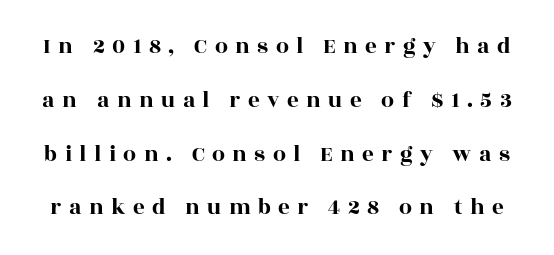
{"italic": "no", "underline": "no", "line_spacing": "loose", "line_spacing_ratio": 2.34, "letter_spacing": "wide", "letter_spacing_em": 0.32, "glyph_px": 23}
